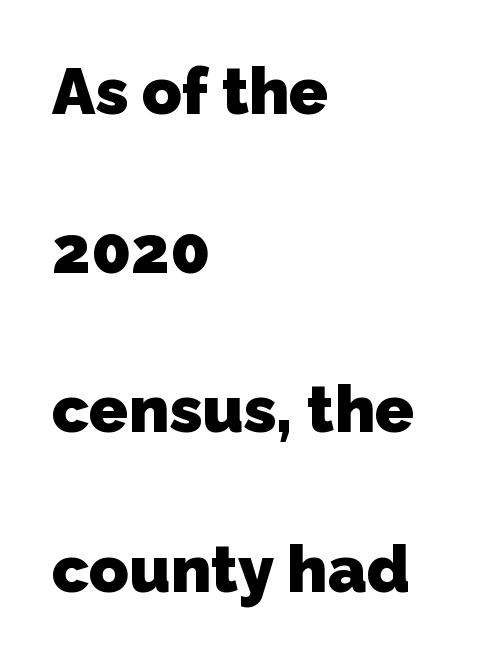
Serifs: no, the terminals of the letterforms are clean. Between one letter and the next there's only the usual sliver of space. You could not count columns in this text — the font is proportionally spaced. Heavy-handed strokes throughout: this text is bold. A great deal of white space separates one row of letters from the next. The space beneath each line is pristine and unruled.
